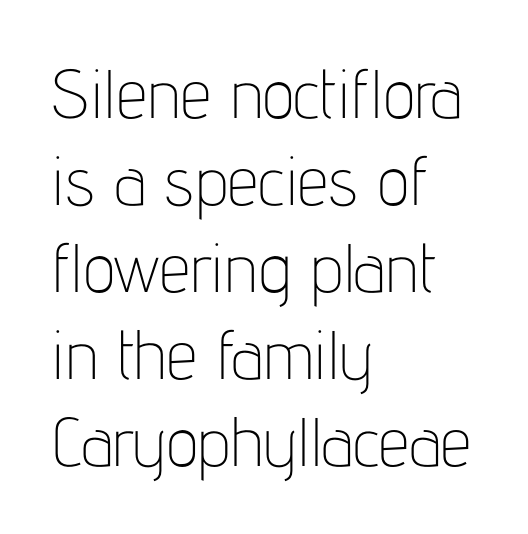
Q: Is the text bold? A: No.
Q: Is the text italic (slanted)? A: No, it is upright.
Q: Is the typeface a serif or a sans-serif typeface? A: Sans-serif.
Q: Is the text underlined? A: No.
Q: How is the paragraph aligned? A: Left-aligned.
Q: Is the spacing between letters normal or unusually wide? A: Normal.
Q: Is the spacing between lines tight, normal or loose? A: Normal.
Q: Width (condensed, normal, or wide)? A: Condensed.
Q: Stroke contrast? A: Low.
Q: x-height? A: Medium.
Q: Monospaced? A: No.
